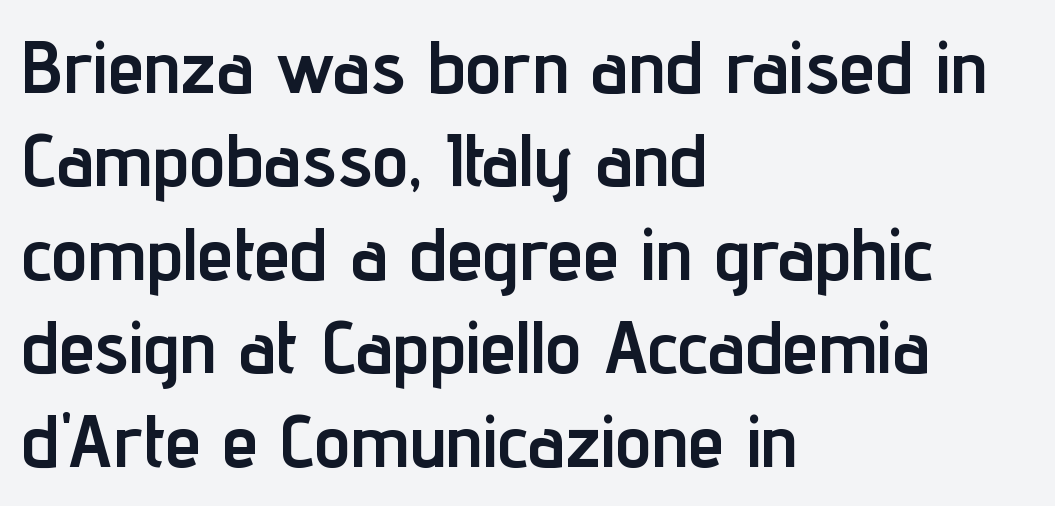
Q: Is the text bold? A: Yes.
Q: Is the text italic (slanted)? A: No, it is upright.
Q: Is the typeface a serif or a sans-serif typeface? A: Sans-serif.
Q: Is the text underlined? A: No.
Q: How is the paragraph aligned? A: Left-aligned.
Q: Is the spacing between letters normal or unusually wide? A: Normal.
Q: Is the spacing between lines tight, normal or loose? A: Normal.
Q: Width (condensed, normal, or wide)? A: Condensed.
Q: Stroke contrast? A: Low.
Q: x-height? A: Medium.
Q: Monospaced? A: No.
